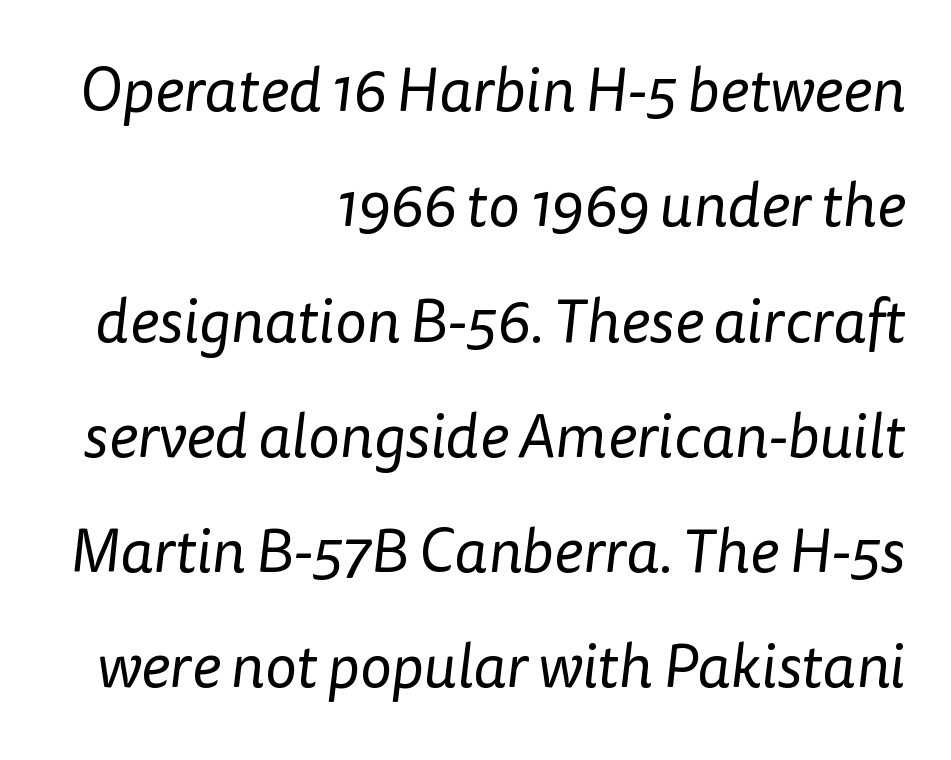
{"serif": "no", "bold": "no", "weight": "regular", "width": "normal", "stroke_contrast": "low", "x_height": "medium", "monospaced": "no", "underline": "no", "align": "right", "line_spacing_ratio": 1.89, "letter_spacing": "normal", "letter_spacing_em": 0.0, "glyph_px": 61}
